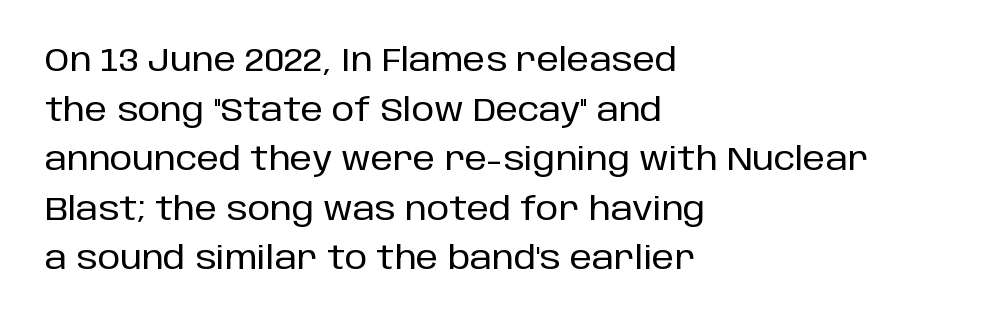
{"serif": "no", "italic": "no", "width": "normal", "stroke_contrast": "low", "x_height": "large", "monospaced": "no", "underline": "no", "align": "left", "line_spacing": "normal", "line_spacing_ratio": 1.55, "letter_spacing": "normal", "letter_spacing_em": 0.0, "glyph_px": 32}
